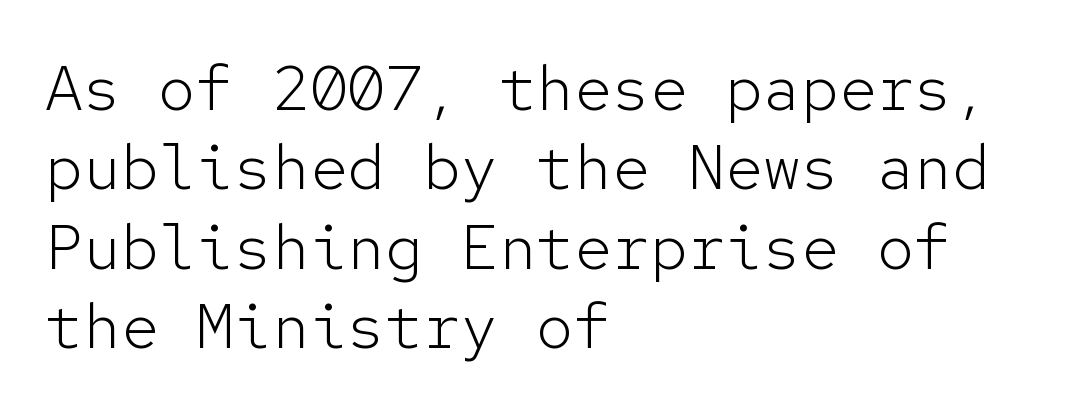
Rows of type keep a routine distance in the vertical direction. These lines stack with their left ends in a neat column. Italic: no, the glyphs are upright roman. The typesetting does not lean heavy: it is not bold. Glyph-to-glyph distance matches everyday printed text.
